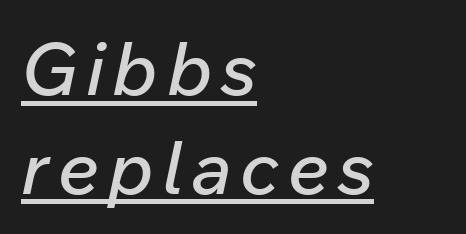
Q: Is the text italic (slanted)? A: Yes, it leans right by about 12 degrees.
Q: Is the text underlined? A: Yes.
Q: How is the paragraph aligned? A: Left-aligned.
Q: Is the spacing between lines tight, normal or loose? A: Normal.
Q: Width (condensed, normal, or wide)? A: Normal.
Q: Stroke contrast? A: Low.
Q: x-height? A: Medium.
Q: Monospaced? A: No.
